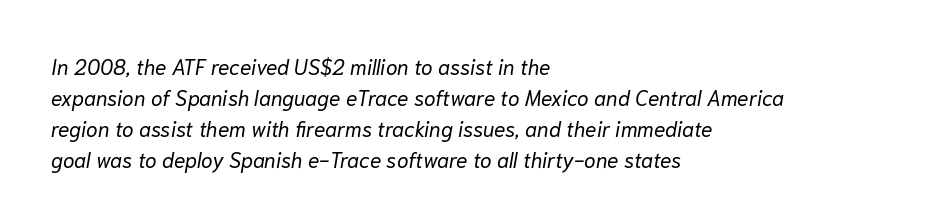
The image shows 21 px text type, italic (leaning right); set left-aligned, normal line spacing (1.47x), normal letter spacing, not underlined.
